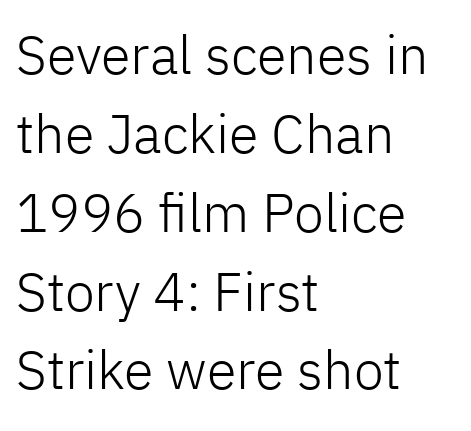
{"serif": "no", "italic": "no", "bold": "no", "weight": "light", "width": "normal", "stroke_contrast": "low", "x_height": "medium", "monospaced": "no", "underline": "no", "align": "left", "line_spacing": "normal", "line_spacing_ratio": 1.46, "letter_spacing": "normal", "letter_spacing_em": 0.0, "glyph_px": 54}
